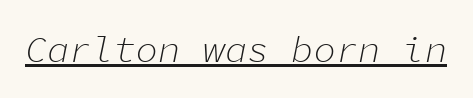
Looking at the ascenders, they clearly lean. Notice how a bar underscores the lettering throughout. Glyph-to-glyph distance matches everyday printed text. Every character here occupies the same horizontal width, giving the sample a typewriter-like rhythm. Each stroke keeps to a modest, everyday thickness or less.
